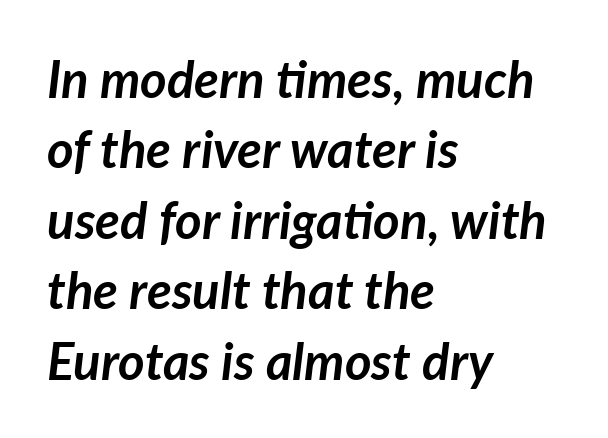
{"italic": "yes", "lean": "right", "slant_degrees": 7, "bold": "yes", "weight": "semibold", "width": "normal", "stroke_contrast": "low", "x_height": "medium", "monospaced": "no", "underline": "no", "align": "left", "line_spacing": "normal", "line_spacing_ratio": 1.38, "letter_spacing": "normal", "letter_spacing_em": 0.0, "glyph_px": 51}
